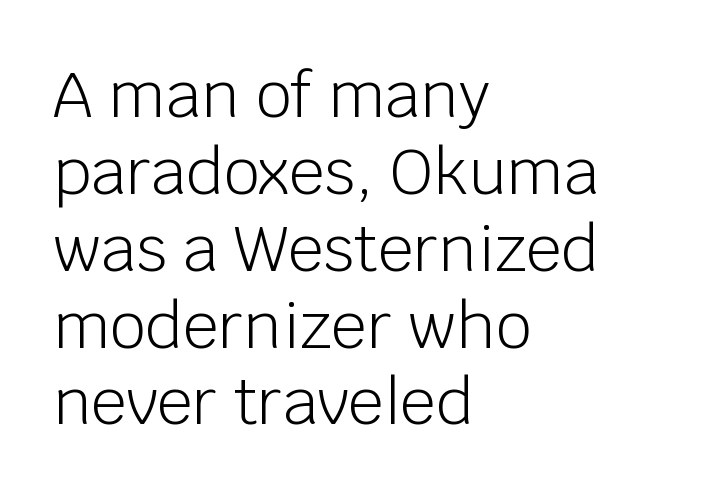
Q: Is the text bold? A: No.
Q: Is the text italic (slanted)? A: No, it is upright.
Q: Is the typeface a serif or a sans-serif typeface? A: Sans-serif.
Q: Is the text underlined? A: No.
Q: How is the paragraph aligned? A: Left-aligned.
Q: Is the spacing between letters normal or unusually wide? A: Normal.
Q: Width (condensed, normal, or wide)? A: Normal.
Q: Stroke contrast? A: Low.
Q: x-height? A: Large.
Q: Monospaced? A: No.
